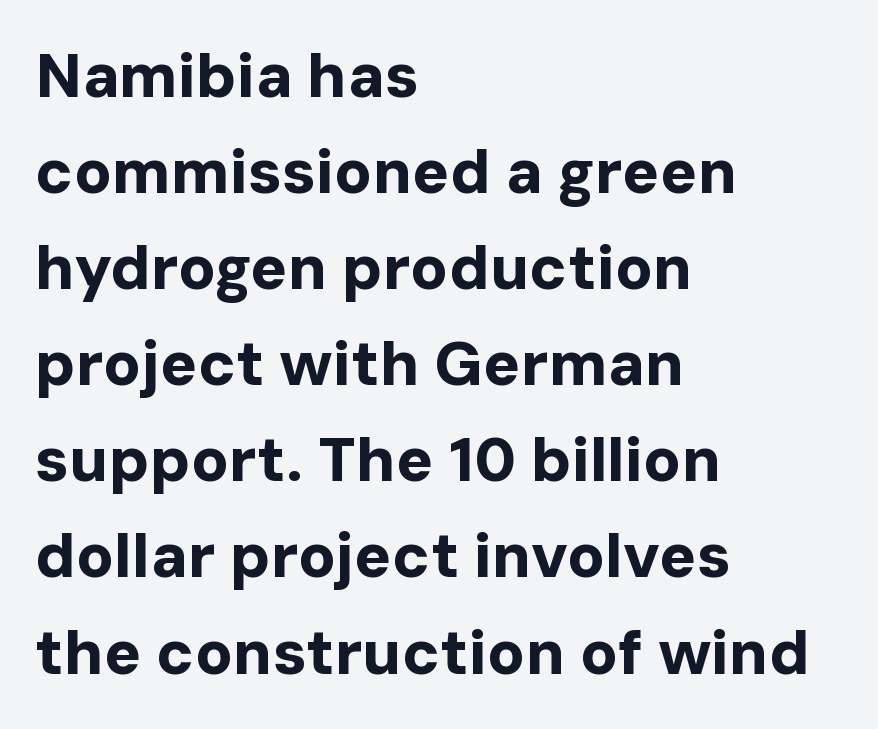
The type sits square on the baseline with zero lean. This rendering employs a face without finishing strokes, i.e., a sans-serif. The characters look thick and weighty, a clear bold. The lines are quadded left. You could not count columns in this text — the font is proportionally spaced. Is the letter spacing exaggerated? No — it looks like the ordinary default.
